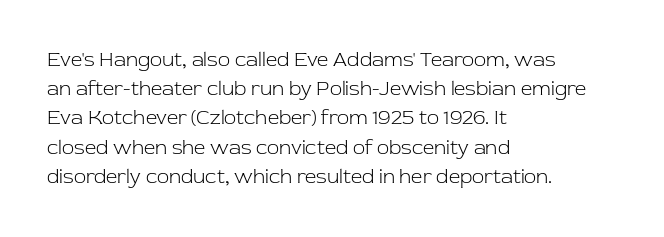
{"italic": "no", "bold": "no", "underline": "no", "align": "left", "line_spacing": "normal", "line_spacing_ratio": 1.46, "letter_spacing": "normal", "letter_spacing_em": 0.0, "glyph_px": 20}
